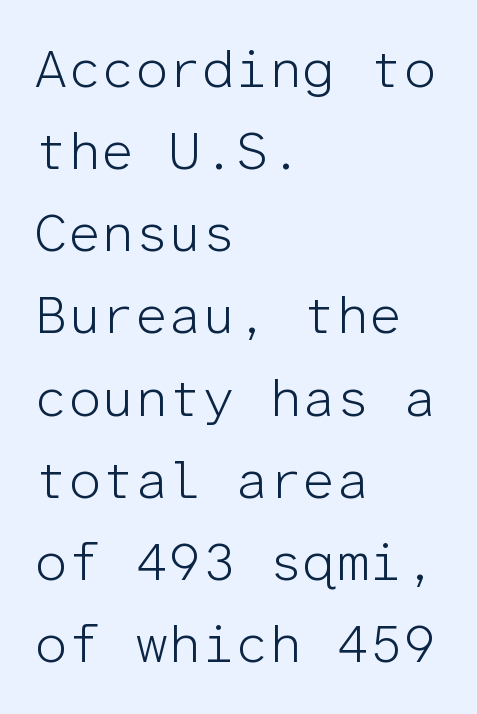
{"serif": "no", "italic": "no", "bold": "no", "weight": "light", "width": "normal", "stroke_contrast": "low", "x_height": "medium", "monospaced": "yes", "underline": "no", "align": "left", "line_spacing": "normal", "line_spacing_ratio": 1.55, "letter_spacing": "normal", "letter_spacing_em": 0.0, "glyph_px": 53}
